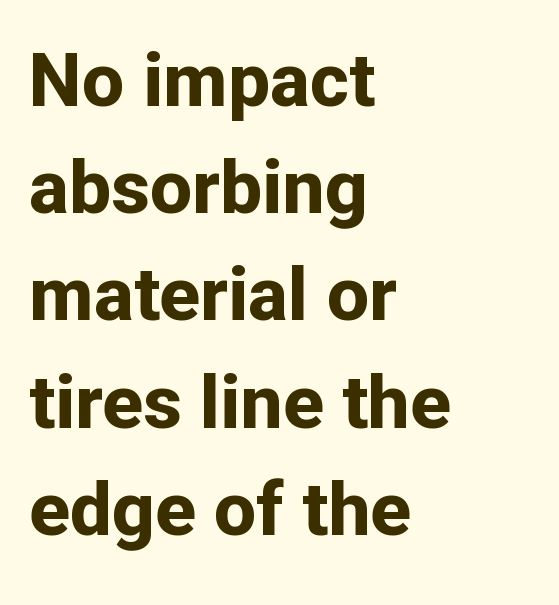
{"serif": "no", "italic": "no", "bold": "yes", "weight": "bold", "width": "normal", "stroke_contrast": "low", "x_height": "medium", "monospaced": "no", "underline": "no", "align": "left", "line_spacing": "normal", "line_spacing_ratio": 1.43, "letter_spacing": "normal", "letter_spacing_em": 0.0, "glyph_px": 75}
